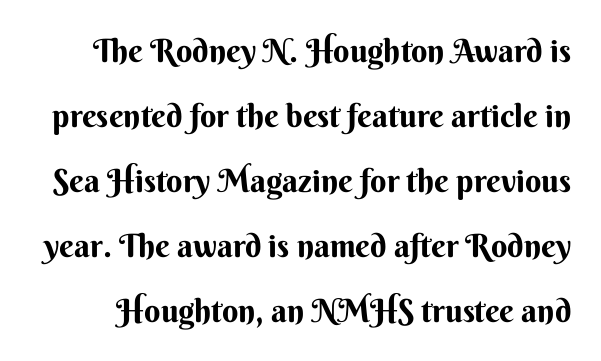
Q: Is the text italic (slanted)? A: No, it is upright.
Q: Is the typeface a serif or a sans-serif typeface? A: Sans-serif.
Q: Is the text underlined? A: No.
Q: Is the spacing between letters normal or unusually wide? A: Normal.
Q: Is the spacing between lines tight, normal or loose? A: Loose.
Q: Width (condensed, normal, or wide)? A: Normal.
Q: Stroke contrast? A: Medium.
Q: x-height? A: Small.
Q: Monospaced? A: No.
